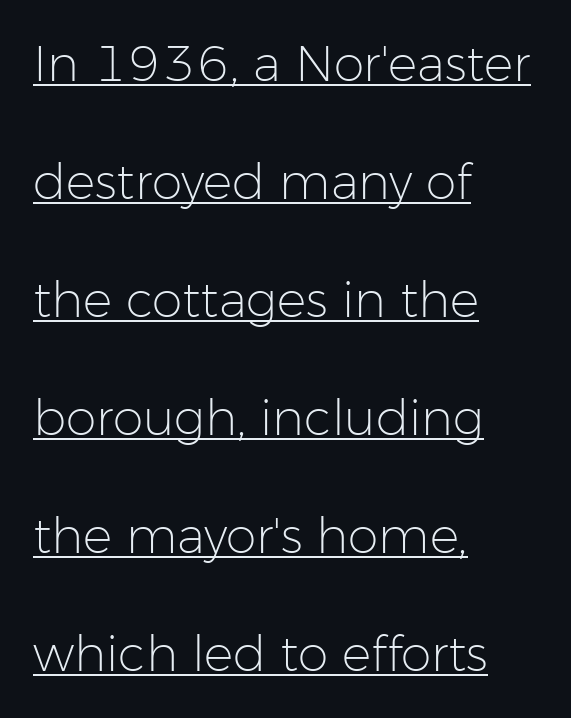
The image shows 49 px light sans-serif type, upright; set left-aligned, loose line spacing (2.41x), normal letter spacing, underlined; low stroke contrast and a medium x-height.
